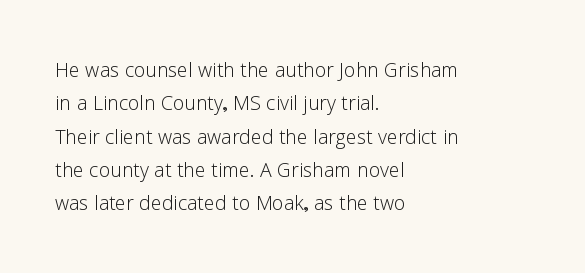
The image shows 26 px text type, upright; set left-aligned, normal line spacing (1.28x), normal letter spacing, not underlined.
